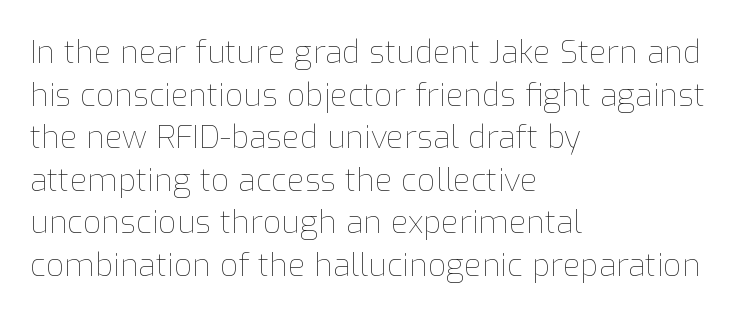
Is the block centered? No — it sits flush against the left margin. The specimen omits any rule beneath the text block's lines. Vertical stems look standard width or narrower in stroke. This is roman type, the default non-slanted kind. No extra tracking has been applied to these lines.
